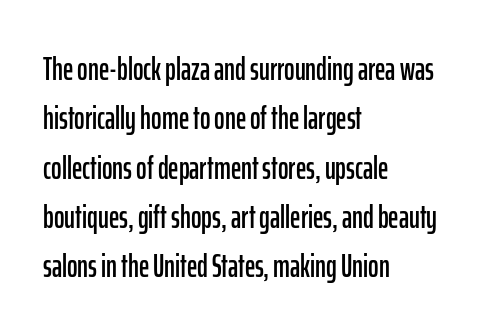
{"serif": "no", "italic": "no", "width": "condensed", "stroke_contrast": "low", "x_height": "medium", "monospaced": "no", "underline": "no", "align": "left", "line_spacing": "normal", "line_spacing_ratio": 1.54, "letter_spacing": "normal", "letter_spacing_em": 0.0, "glyph_px": 32}
